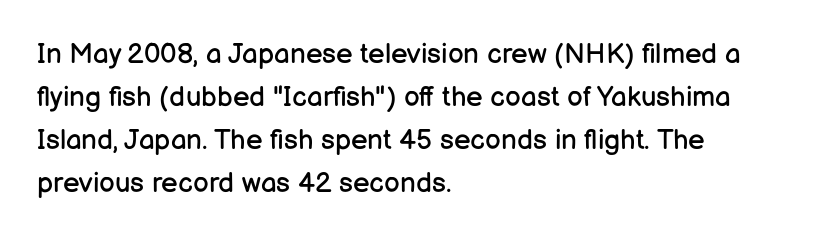
Is this a fixed-width face? No — the glyphs have proportional, varying widths. The specimen reads as upright at a glance. Notice how descenders clear the ascenders below comfortably — that's standard leading. The rendering anchors every line to the left-hand side. The letters look calm and open, with moderate or lighter stems. This rendering employs a face without finishing strokes, i.e., a sans-serif.
